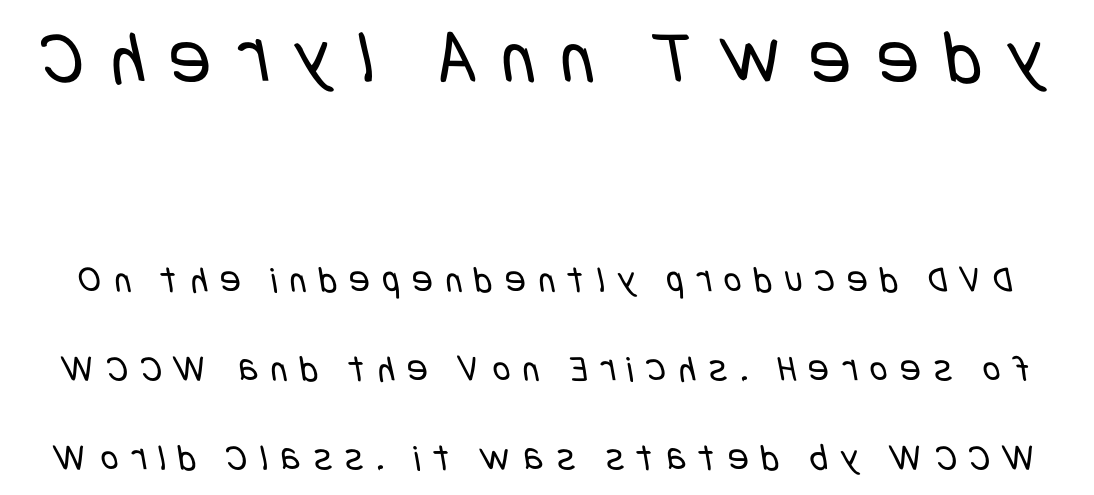
Look at the glyph heights: the upper group is clearly the bigger setting. The baseline area is clear. Nope, no serifs anywhere on these letters. No chunkiness to these letters — they're not bold. This sample trades compactness for vertical openness between lines.
